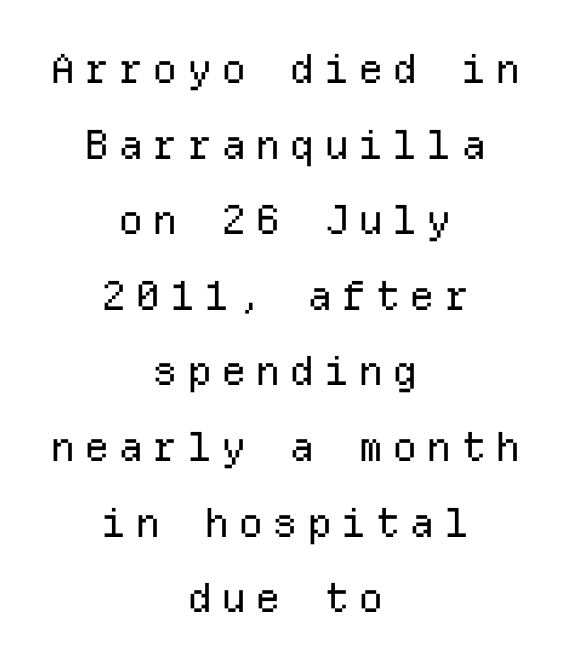
{"serif": "no", "italic": "no", "bold": "no", "weight": "regular", "width": "normal", "stroke_contrast": "low", "x_height": "medium", "monospaced": "yes", "underline": "no", "align": "center", "line_spacing_ratio": 1.89, "letter_spacing": "wide", "letter_spacing_em": 0.22, "glyph_px": 40}
